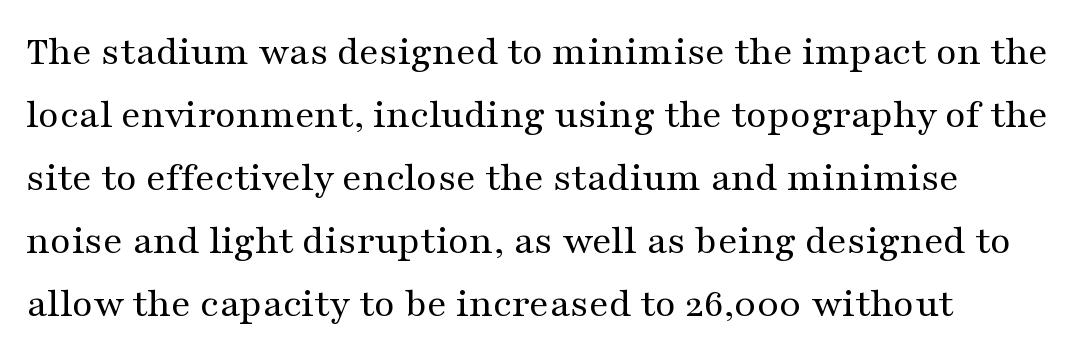
Font category for this specimen: serif. Quick note: interline space is typical. Nobody touched the tracking dial on this one. Descenders are the only things crossing below the line. Style check: upright. Think of a printed novel: that variable character pitch is what you see here.
